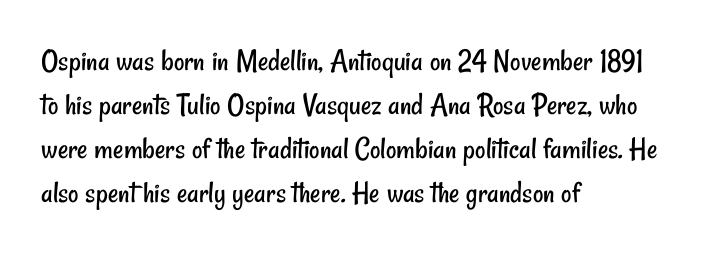
Each row of text sits above clean, open space. No chunkiness to these letters — they're not bold. Think of a printed novel: that variable character pitch is what you see here. Vertical spacing — default. If you drew a ruler down the left edge, every line would touch it.
